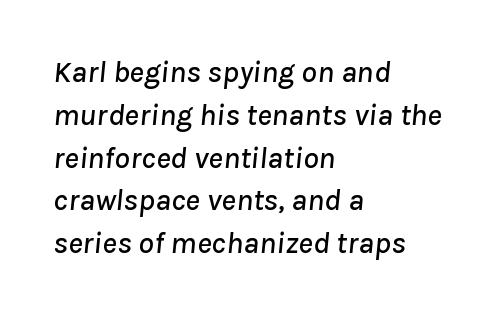
{"italic": "yes", "lean": "right", "slant_degrees": 8, "width": "normal", "stroke_contrast": "low", "x_height": "medium", "monospaced": "no", "underline": "no", "align": "left", "line_spacing": "normal", "line_spacing_ratio": 1.38, "letter_spacing": "normal", "letter_spacing_em": 0.0, "glyph_px": 31}
